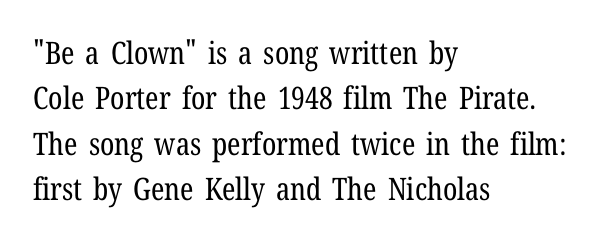
Plain, unruled lines of type. Look at the tracking — it's just the regular setting, nothing added. The setting favours the left margin, as ordinary paragraphs usually do. The rendering uses natural spacing where letterforms have individual widths. The leading is moderate, giving the passage an even texture.
